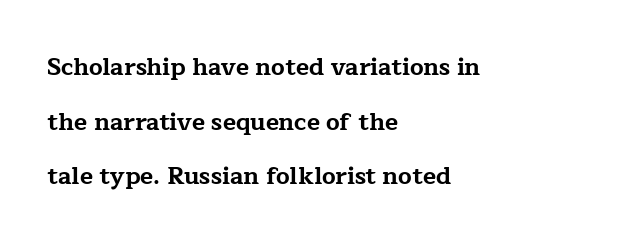
Q: Is the text bold? A: Yes.
Q: Is the text italic (slanted)? A: No, it is upright.
Q: Is the text underlined? A: No.
Q: How is the paragraph aligned? A: Left-aligned.
Q: Is the spacing between letters normal or unusually wide? A: Normal.
Q: Is the spacing between lines tight, normal or loose? A: Loose.
